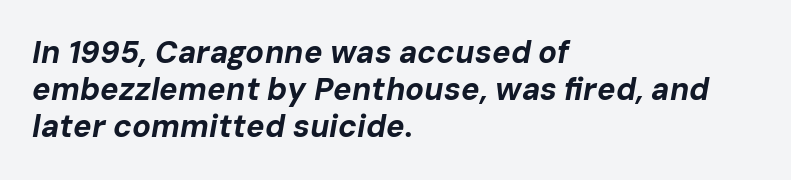
{"italic": "yes", "lean": "right", "slant_degrees": 10, "bold": "yes", "weight": "bold", "width": "normal", "stroke_contrast": "low", "x_height": "medium", "monospaced": "no", "underline": "no", "align": "left", "line_spacing_ratio": 1.2, "letter_spacing": "normal", "letter_spacing_em": 0.0, "glyph_px": 31}
